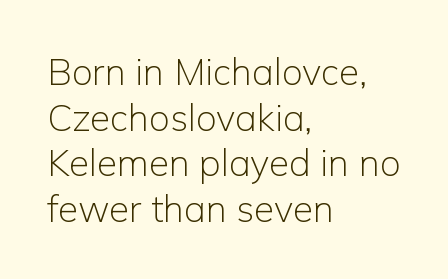
Q: Is the text bold? A: No.
Q: Is the text italic (slanted)? A: No, it is upright.
Q: Is the typeface a serif or a sans-serif typeface? A: Sans-serif.
Q: Is the text underlined? A: No.
Q: How is the paragraph aligned? A: Left-aligned.
Q: Is the spacing between letters normal or unusually wide? A: Normal.
Q: Width (condensed, normal, or wide)? A: Normal.
Q: Stroke contrast? A: Low.
Q: x-height? A: Medium.
Q: Monospaced? A: No.
